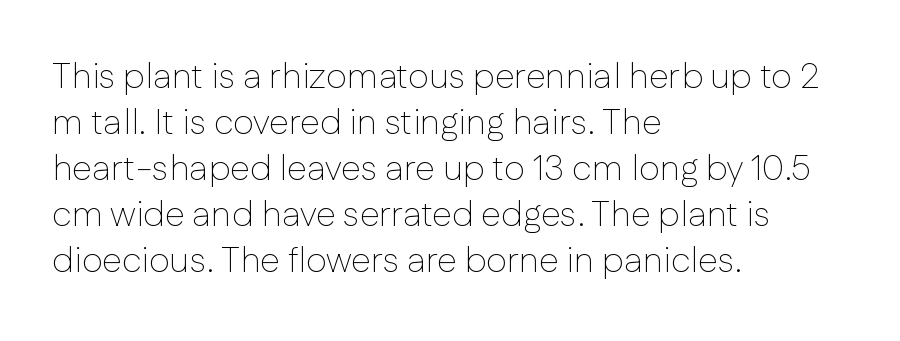
No chunkiness to these letters — they're not bold. Lines of text with bare space underneath. In terms of letterspacing, this is plain default setting. Does the type have serifs? No, each stem ends abruptly.
